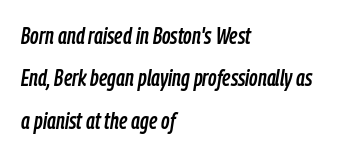
Q: Is the text italic (slanted)? A: Yes, it leans right by about 9 degrees.
Q: Is the text underlined? A: No.
Q: How is the paragraph aligned? A: Left-aligned.
Q: Is the spacing between letters normal or unusually wide? A: Normal.
